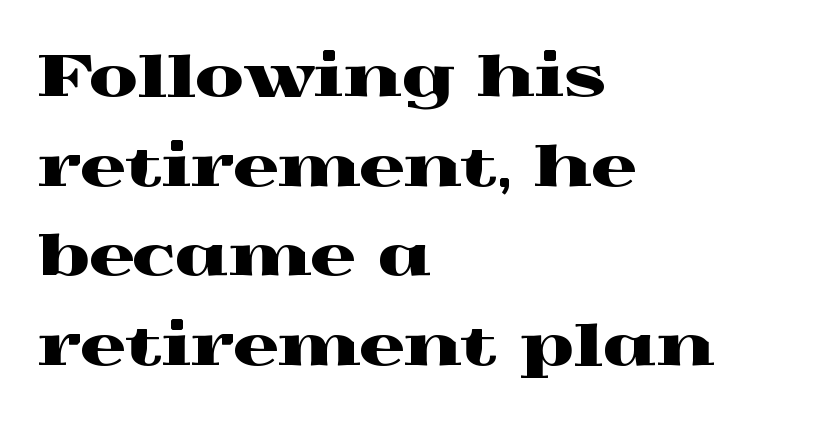
Q: Is the text italic (slanted)? A: No, it is upright.
Q: Is the typeface a serif or a sans-serif typeface? A: Serif.
Q: Is the text underlined? A: No.
Q: How is the paragraph aligned? A: Left-aligned.
Q: Is the spacing between letters normal or unusually wide? A: Normal.
Q: Is the spacing between lines tight, normal or loose? A: Normal.
Q: Width (condensed, normal, or wide)? A: Wide.
Q: x-height? A: Medium.
Q: Monospaced? A: No.
